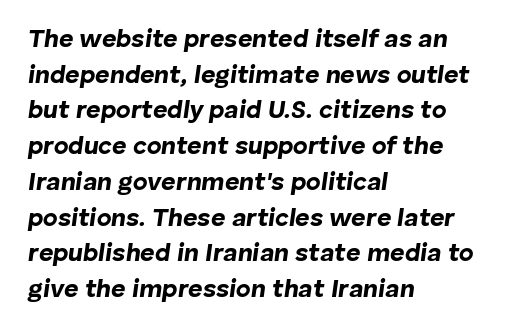
Short and long lines alike share a common starting point at left. Beneath every word, the page is bare. Spacing between characters is what you'd get straight out of the box. In terms of posture, this sample is oblique. If you measured baseline to baseline, you'd find a middling distance.
